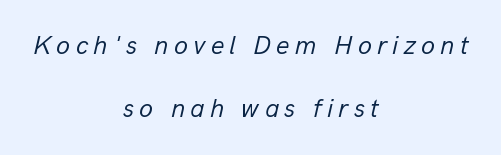
{"italic": "yes", "lean": "right", "slant_degrees": 13, "bold": "no", "underline": "no", "align": "center", "line_spacing": "loose", "line_spacing_ratio": 2.42, "letter_spacing": "wide", "letter_spacing_em": 0.2, "glyph_px": 26}
